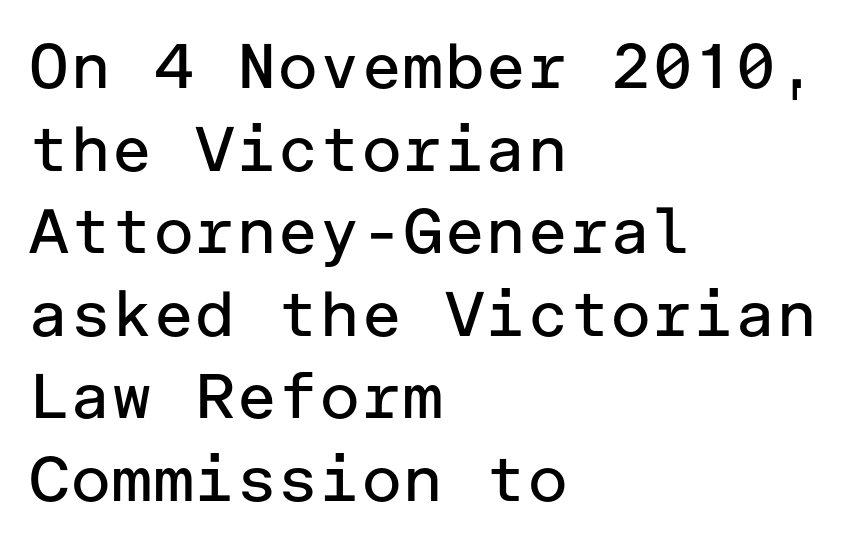
{"serif": "no", "italic": "no", "bold": "no", "weight": "regular", "width": "normal", "stroke_contrast": "low", "x_height": "medium", "underline": "no", "align": "left", "line_spacing": "normal", "line_spacing_ratio": 1.31, "letter_spacing": "normal", "letter_spacing_em": 0.0, "glyph_px": 63}
